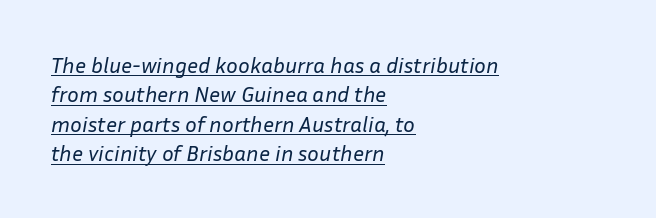
The image shows 22 px text type, italic (leaning right); set left-aligned, normal line spacing (1.34x), normal letter spacing, underlined.
